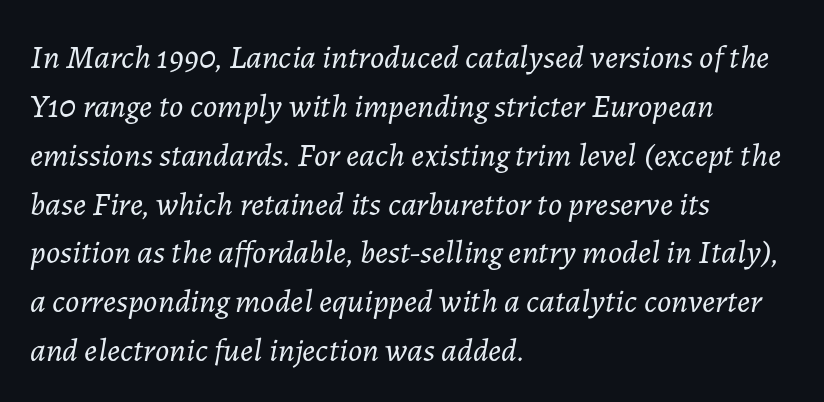
The image shows 33 px light type, italic (leaning right); set left-aligned, normal line spacing (1.48x), normal letter spacing, not underlined; low stroke contrast and a medium x-height.
